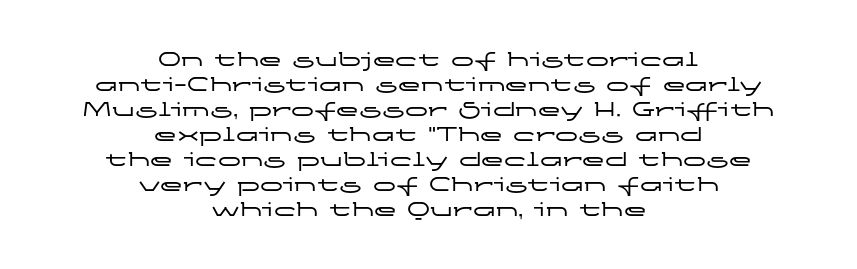
{"italic": "no", "underline": "no", "align": "center", "line_spacing": "tight", "line_spacing_ratio": 1.09, "letter_spacing": "normal", "letter_spacing_em": 0.0, "glyph_px": 23}
